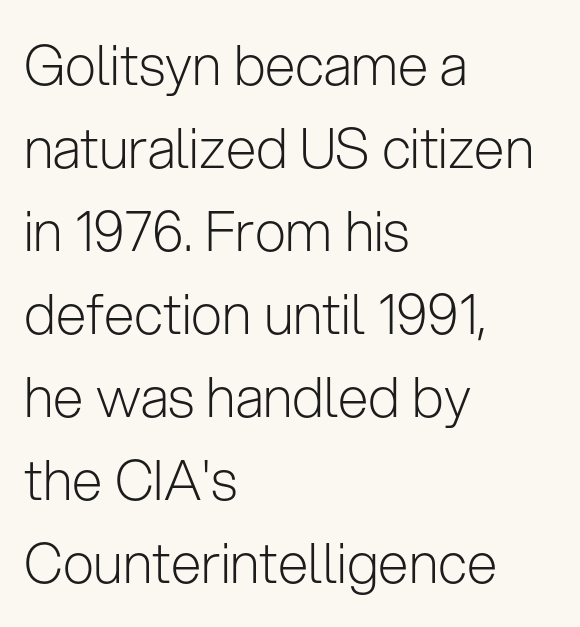
{"serif": "no", "italic": "no", "bold": "no", "weight": "light", "width": "normal", "stroke_contrast": "low", "x_height": "medium", "monospaced": "no", "underline": "no", "align": "left", "line_spacing": "normal", "line_spacing_ratio": 1.51, "letter_spacing": "normal", "letter_spacing_em": 0.0, "glyph_px": 55}
